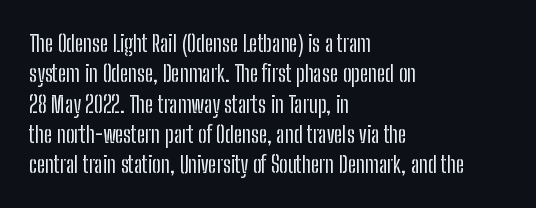
Q: Is the text italic (slanted)? A: No, it is upright.
Q: Is the text underlined? A: No.
Q: How is the paragraph aligned? A: Left-aligned.
Q: Is the spacing between letters normal or unusually wide? A: Normal.
Q: Is the spacing between lines tight, normal or loose? A: Normal.
